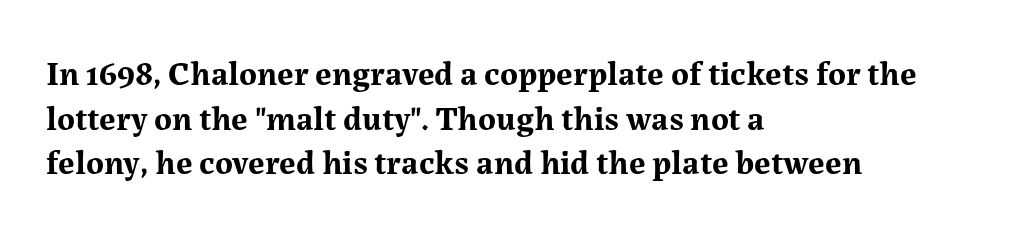
Q: Is the text bold? A: Yes.
Q: Is the text italic (slanted)? A: No, it is upright.
Q: Is the typeface a serif or a sans-serif typeface? A: Serif.
Q: Is the text underlined? A: No.
Q: How is the paragraph aligned? A: Left-aligned.
Q: Is the spacing between letters normal or unusually wide? A: Normal.
Q: Is the spacing between lines tight, normal or loose? A: Normal.
Q: Width (condensed, normal, or wide)? A: Normal.
Q: Stroke contrast? A: Medium.
Q: x-height? A: Medium.
Q: Monospaced? A: No.
